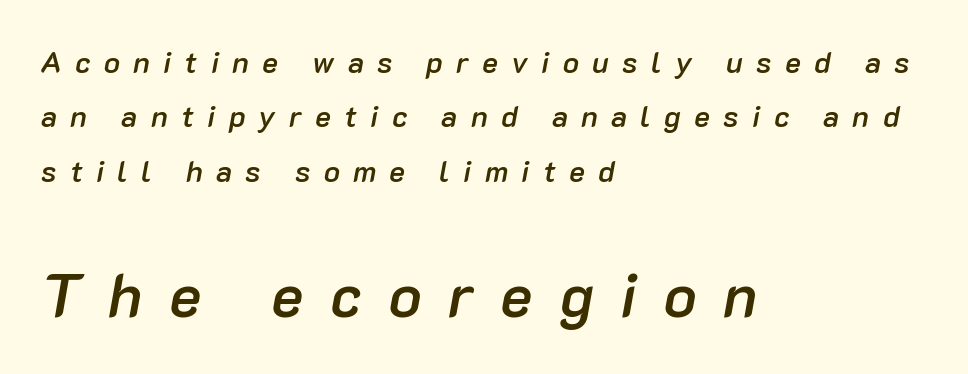
Q: Is the text bold? A: Semi-bold.
Q: Is the text italic (slanted)? A: Yes, it leans right by about 10 degrees.
Q: Is the text underlined? A: No.
Q: How is the paragraph aligned? A: Left-aligned.
Q: Is the spacing between letters normal or unusually wide? A: Unusually wide.
Q: Which block of text is set in a larger size, the first (top) or the second (bottom)? A: The second (bottom) one.
Q: Width (condensed, normal, or wide)? A: Normal.
Q: Stroke contrast? A: Low.
Q: x-height? A: Medium.
Q: Monospaced? A: No.
